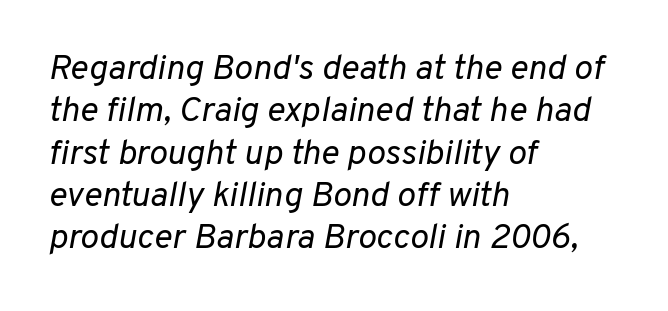
Q: Is the text bold? A: No.
Q: Is the text italic (slanted)? A: Yes, it leans right by about 10 degrees.
Q: Is the text underlined? A: No.
Q: How is the paragraph aligned? A: Left-aligned.
Q: Is the spacing between letters normal or unusually wide? A: Normal.
Q: Width (condensed, normal, or wide)? A: Normal.
Q: Stroke contrast? A: Low.
Q: x-height? A: Medium.
Q: Monospaced? A: No.
